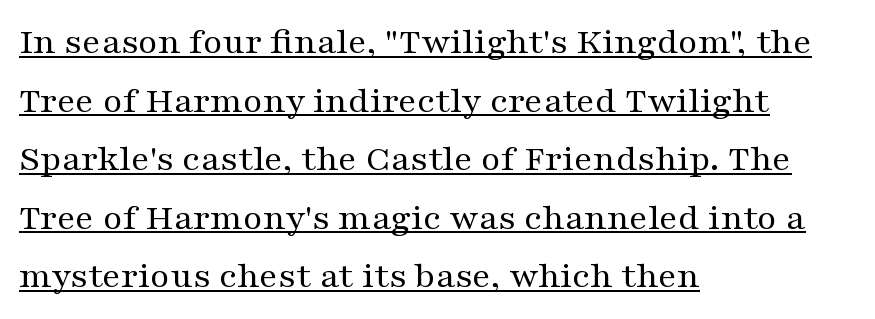
Q: Is the text bold? A: No.
Q: Is the text italic (slanted)? A: No, it is upright.
Q: Is the typeface a serif or a sans-serif typeface? A: Serif.
Q: Is the text underlined? A: Yes.
Q: How is the paragraph aligned? A: Left-aligned.
Q: Is the spacing between letters normal or unusually wide? A: Normal.
Q: Is the spacing between lines tight, normal or loose? A: Normal.
Q: Width (condensed, normal, or wide)? A: Wide.
Q: Stroke contrast? A: Medium.
Q: x-height? A: Medium.
Q: Monospaced? A: No.
